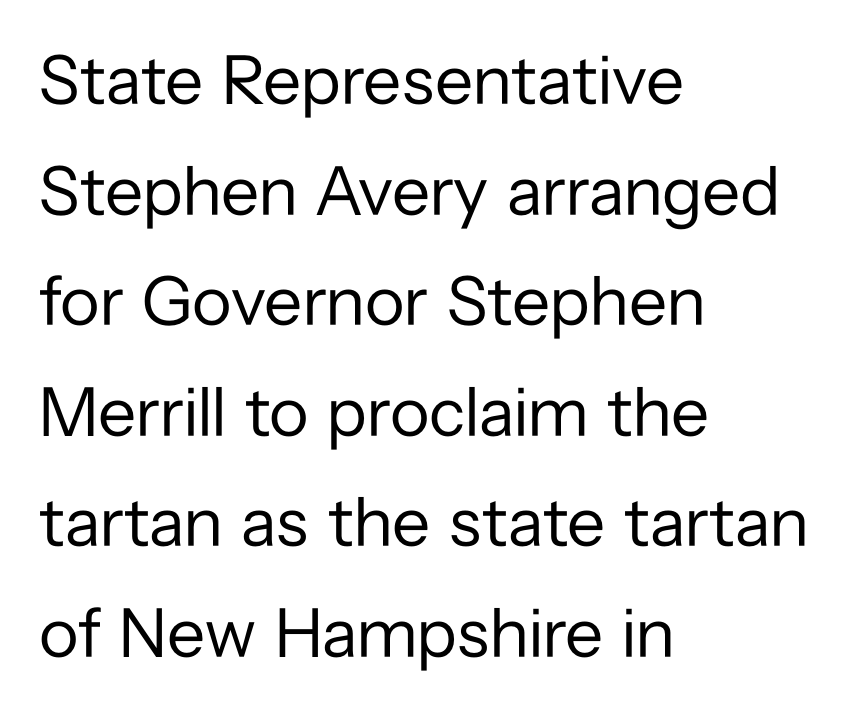
{"serif": "no", "italic": "no", "bold": "no", "weight": "regular", "width": "normal", "stroke_contrast": "low", "x_height": "medium", "monospaced": "no", "underline": "no", "align": "left", "line_spacing": "normal", "line_spacing_ratio": 1.58, "letter_spacing": "normal", "letter_spacing_em": 0.0, "glyph_px": 70}
